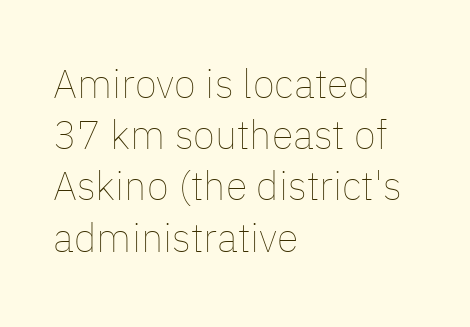
A clean baseline with only descenders dipping below it. The type is set solid horizontally, with unmodified tracking. Is there any slant? The stems are plumb. The rendering uses natural spacing where letterforms have individual widths. Baseline-to-baseline distance is the conventional proportion of letter height. The paragraph shown leans on its left margin.
